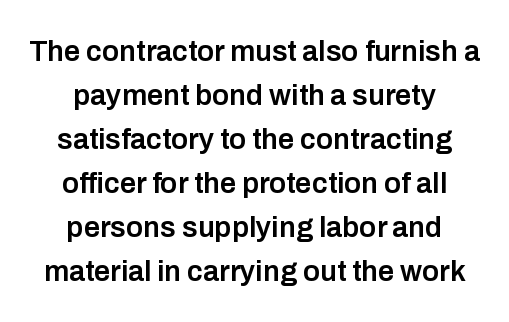
This sample uses a sans-serif face. A typesetter would call this proportional, since set widths differ per character. Ordinary non-slanted type is in use. The setting favours the middle, as headings and verse often do. Look at the tracking — it's just the regular setting, nothing added. Anything drawn beneath the words? Only blank space.
